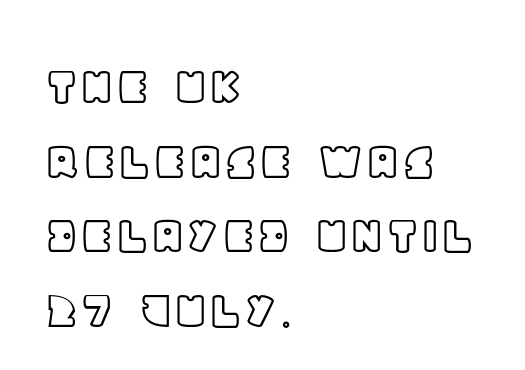
This sample uses an upright cut, with every glyph sitting square on the baseline. Clear beneath every line of the passage. Leading: standard. Short note: letters normally spaced. A typesetter would call this proportional, since set widths differ per character. The passage is arranged the way most books set body copy — flush left.
